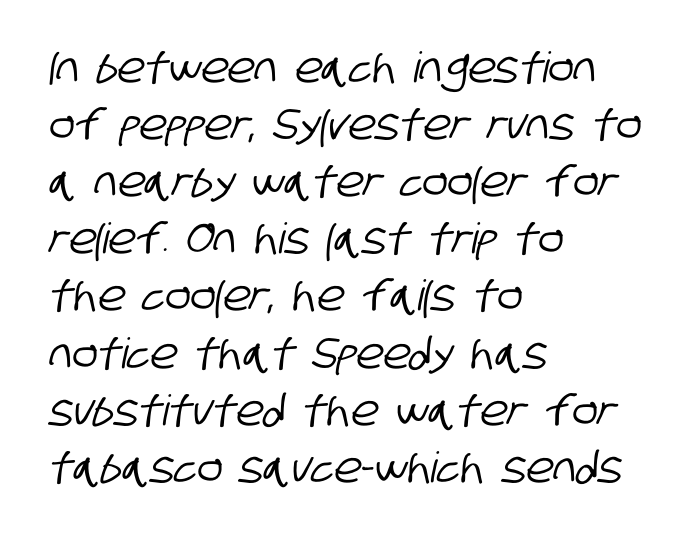
This rendering uses left alignment, leaving the right contour irregular. The rendering keeps characters at their native spacing. The string is rendered with underlining switched off. A typesetter would label this face a sans.
